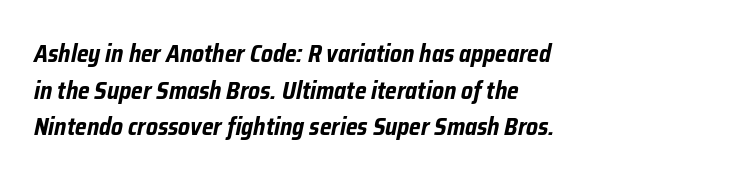
Q: Is the text bold? A: Yes.
Q: Is the text italic (slanted)? A: Yes, it leans right by about 12 degrees.
Q: Is the text underlined? A: No.
Q: How is the paragraph aligned? A: Left-aligned.
Q: Is the spacing between letters normal or unusually wide? A: Normal.
Q: Is the spacing between lines tight, normal or loose? A: Normal.
